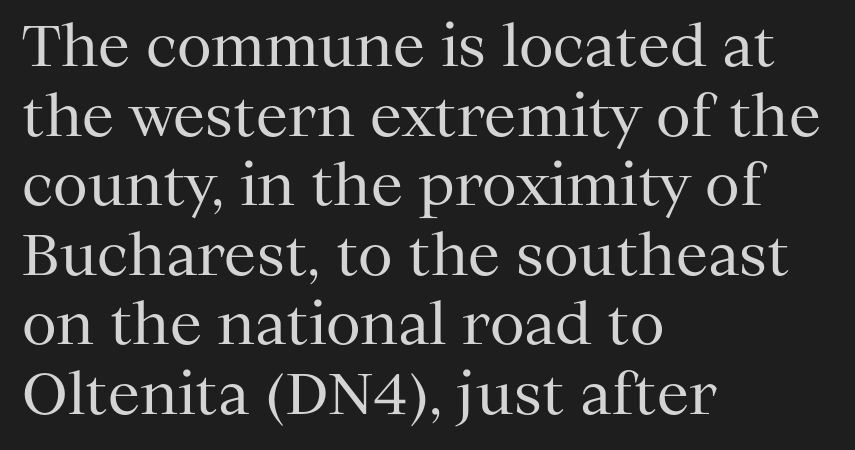
Stroke terminals: seriffed. Left-aligned paragraph, ragged on the right. The face looks like a standard text weight, possibly lighter. This sample has the flowing, uneven cadence of proportional lettering.
